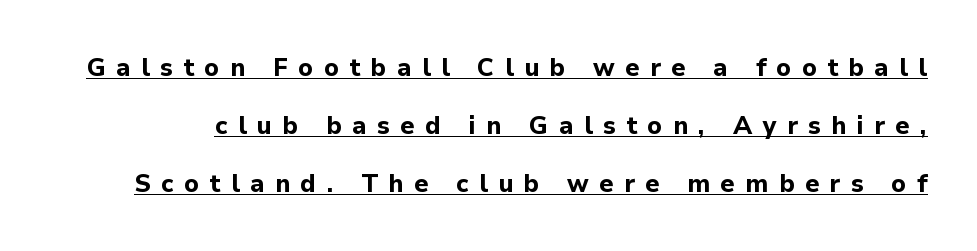
{"italic": "no", "bold": "yes", "underline": "yes", "line_spacing": "loose", "line_spacing_ratio": 2.32, "letter_spacing": "wide", "letter_spacing_em": 0.41, "glyph_px": 25}
